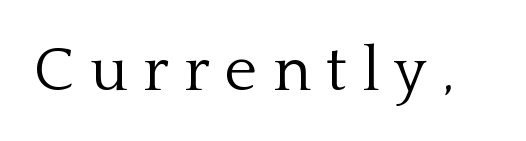
The image shows 63 px light serif type, upright; set unusually wide letter spacing (+0.24 em), not underlined; low stroke contrast and a medium x-height.
